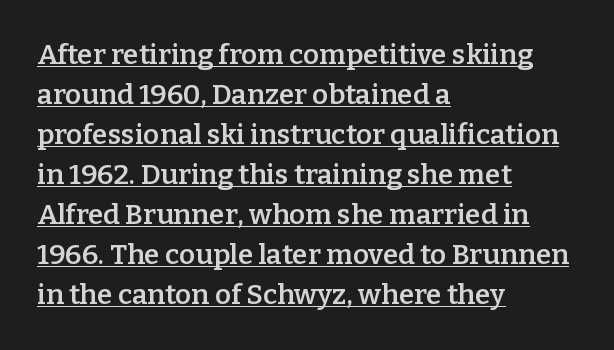
{"serif": "yes", "italic": "no", "bold": "semi", "weight": "semibold", "width": "normal", "stroke_contrast": "low", "x_height": "medium", "monospaced": "no", "underline": "yes", "align": "left", "line_spacing": "normal", "line_spacing_ratio": 1.43, "letter_spacing": "normal", "letter_spacing_em": 0.0, "glyph_px": 28}
